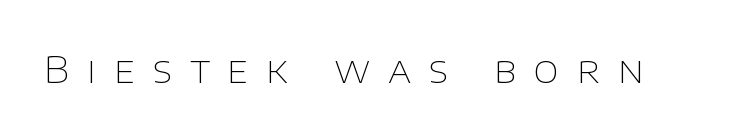
The image shows 37 px thin sans-serif type, upright; set unusually wide letter spacing (+0.48 em), not underlined; low stroke contrast and a large x-height.
